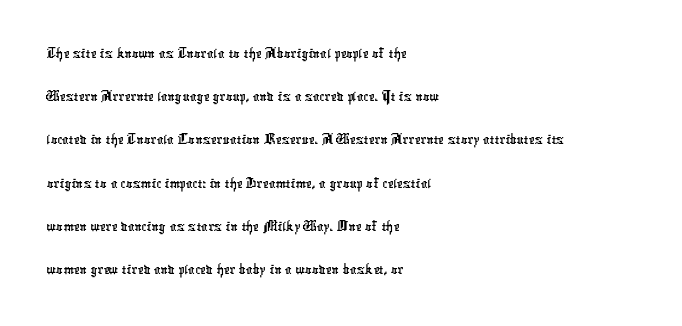
The paragraph shown leans on its left margin. The face used here is a sans, in the tradition of grotesques and geometrics. Varying glyph widths throughout — classic text-font behaviour. This sample uses plain, unmodified letter spacing. Descenders are the only things crossing below the line. Leading: standard.
